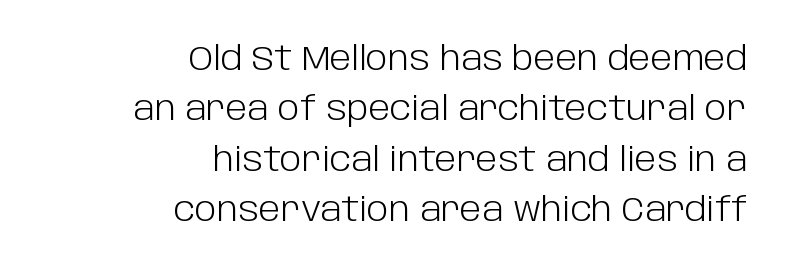
Q: Is the text bold? A: No.
Q: Is the text italic (slanted)? A: No, it is upright.
Q: Is the typeface a serif or a sans-serif typeface? A: Sans-serif.
Q: Is the text underlined? A: No.
Q: How is the paragraph aligned? A: Right-aligned.
Q: Is the spacing between letters normal or unusually wide? A: Normal.
Q: Is the spacing between lines tight, normal or loose? A: Normal.
Q: Width (condensed, normal, or wide)? A: Normal.
Q: Stroke contrast? A: Low.
Q: x-height? A: Large.
Q: Monospaced? A: No.
